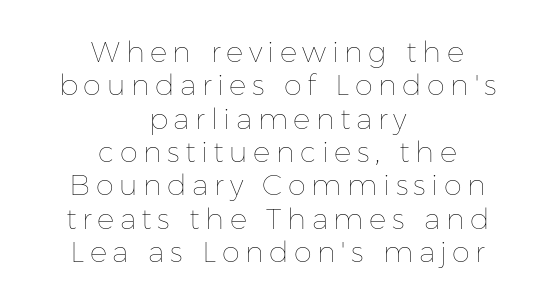
Leading is clearly below the norm, producing a dense column. Tall strokes in this sample are plumb rather than angled. Teacher's note: observe the equal gaps on both sides — that is centered alignment. Any mark beneath the type? The region is blank. Stems here are at most as thick as an everyday book face. The face used here is proportionally spaced, like ordinary book or web type.
